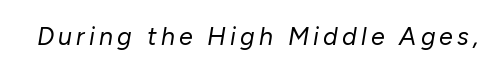
The passage shown leans; its letterforms are oblique. Honestly, there is no underline to notice here at all. Each stroke keeps to a modest, everyday thickness or less.
